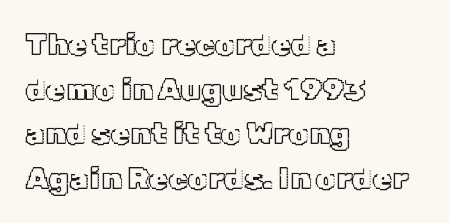
The image shows 31 px text type, upright; set left-aligned, normal line spacing (1.44x), normal letter spacing, not underlined; a medium x-height.
